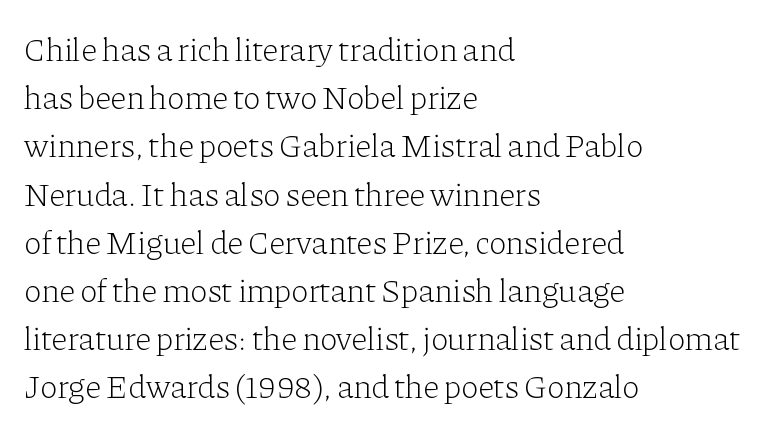
The image shows 33 px light serif type, upright; set left-aligned, normal line spacing (1.46x), normal letter spacing, not underlined; low stroke contrast and a medium x-height.
